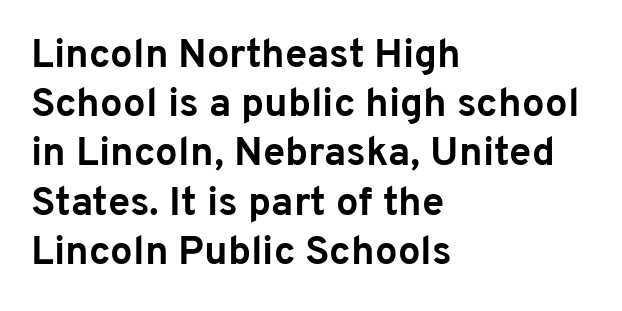
Glance below the letters and you will spot only blank space. Heft: maximum for text — a bold. What kind of face is this? One without serifs — a sans. Letter spacing: default.
